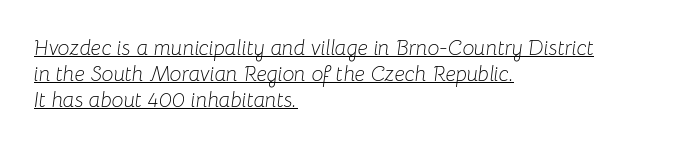
{"italic": "yes", "lean": "right", "slant_degrees": 8, "bold": "no", "underline": "yes", "align": "left", "line_spacing": "normal", "line_spacing_ratio": 1.25, "letter_spacing": "normal", "letter_spacing_em": 0.0, "glyph_px": 21}
